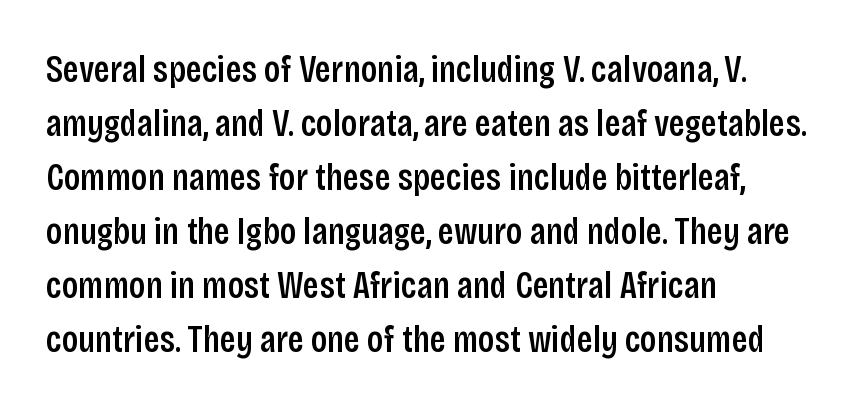
Words float on clear page, feet unadorned. What kind of face is this? One without serifs — a sans. Is the block centered? No — it sits flush against the left margin. What's the leading like? Ordinary, nothing unusual.
